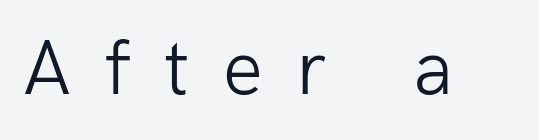
On a weight scale, this lands at 450 or below. Loose tracking; the words dissolve into strings of separated letters. Is this a sans? Yes — the strokes have no serifs. Proportional: the letters do not fall into vertical columns.
